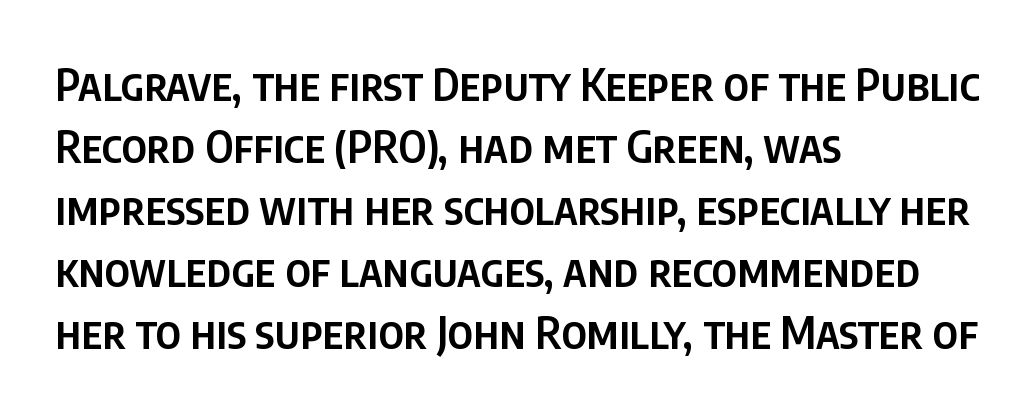
{"serif": "no", "italic": "no", "bold": "semi", "weight": "semibold", "width": "condensed", "stroke_contrast": "low", "x_height": "large", "monospaced": "no", "underline": "no", "align": "left", "line_spacing": "normal", "line_spacing_ratio": 1.41, "letter_spacing": "normal", "letter_spacing_em": 0.0, "glyph_px": 44}
